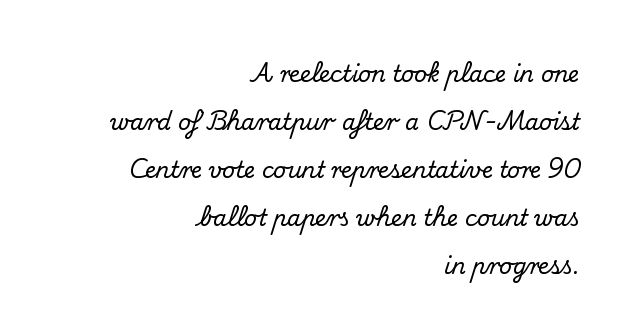
Rule under the text: the space is simply empty. Students, observe: this is what heavily led, spacious text looks like. Is the letter spacing exaggerated? No — it looks like the ordinary default.
